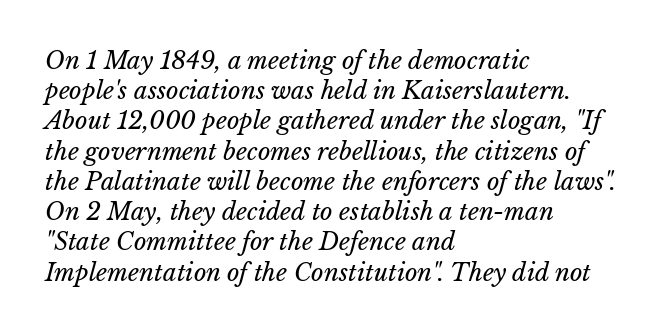
The space beneath each line is pristine and unruled. Leftover space on each line is placed entirely after the last word. The letters sit at their default tracking, neither squeezed nor spread. What's the leading like? Ordinary, nothing unusual.
